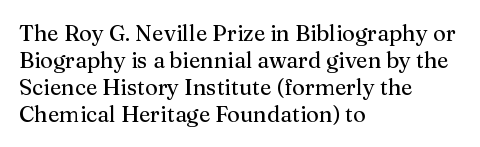
Q: Is the text italic (slanted)? A: No, it is upright.
Q: Is the text underlined? A: No.
Q: How is the paragraph aligned? A: Left-aligned.
Q: Is the spacing between letters normal or unusually wide? A: Normal.
